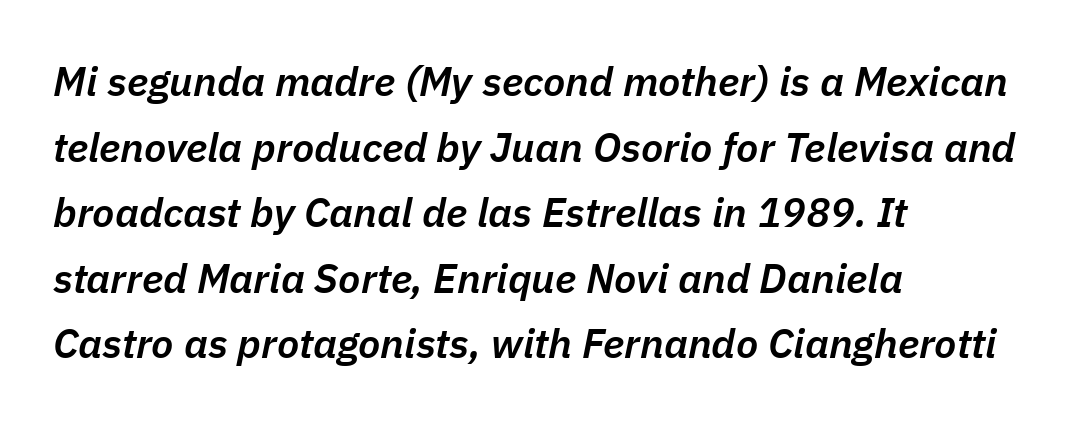
Here the designer chose a conventional face with non-uniform glyph widths. Yep, that's italic — everything's leaning. Does the leading feel generous? No, just average. The text block is weighted toward the left margin, trailing off unevenly rightward. The typesetting leans somewhat heavy: a semibold.
